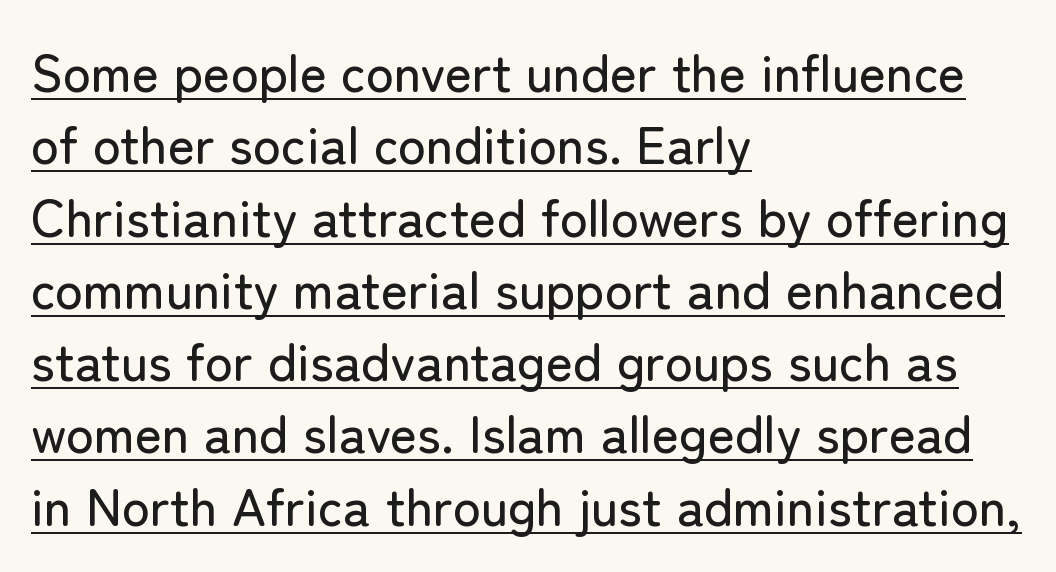
{"serif": "no", "italic": "no", "width": "normal", "stroke_contrast": "low", "x_height": "medium", "monospaced": "no", "underline": "yes", "align": "left", "line_spacing": "normal", "line_spacing_ratio": 1.39, "letter_spacing": "normal", "letter_spacing_em": 0.0, "glyph_px": 52}
